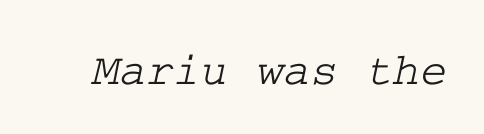
Tracking here is standard; glyphs follow each other at the usual distance. The words here are not underlined. Type style note: has serifs.
